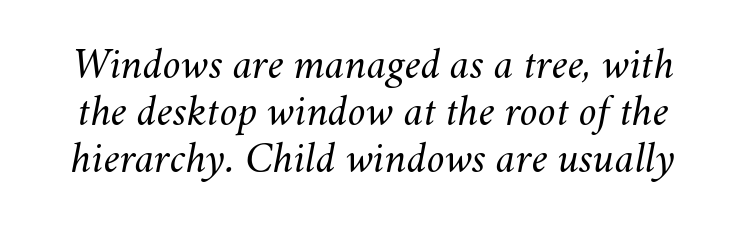
Q: Is the text bold? A: No.
Q: Is the text italic (slanted)? A: Yes, it leans right by about 11 degrees.
Q: Is the text underlined? A: No.
Q: Is the spacing between letters normal or unusually wide? A: Normal.
Q: Is the spacing between lines tight, normal or loose? A: Tight.
Q: Width (condensed, normal, or wide)? A: Normal.
Q: Stroke contrast? A: Medium.
Q: x-height? A: Small.
Q: Monospaced? A: No.
